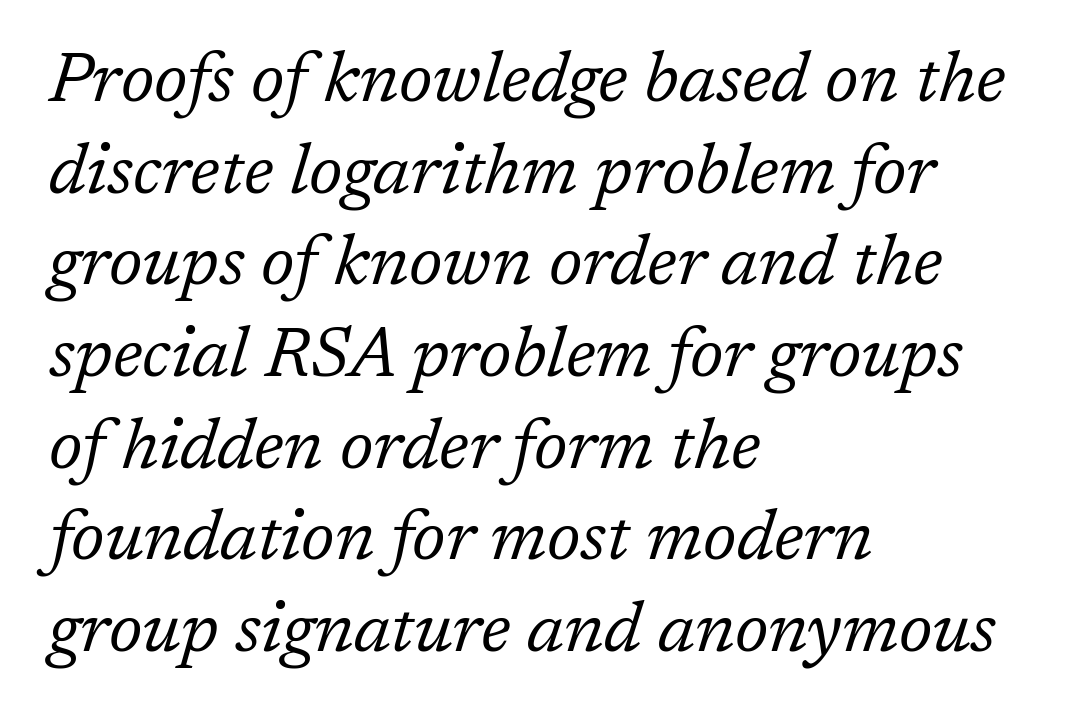
{"serif": "yes", "italic": "yes", "lean": "right", "slant_degrees": 17, "bold": "no", "weight": "regular", "width": "normal", "stroke_contrast": "low", "x_height": "medium", "monospaced": "no", "underline": "no", "align": "left", "line_spacing": "normal", "line_spacing_ratio": 1.31, "letter_spacing": "normal", "letter_spacing_em": 0.0, "glyph_px": 70}
